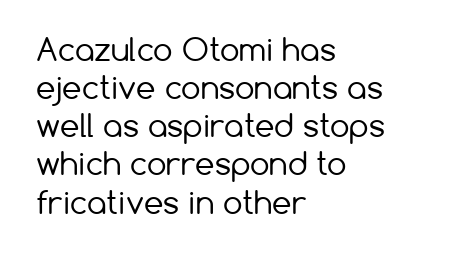
{"serif": "no", "italic": "no", "bold": "no", "weight": "regular", "width": "normal", "stroke_contrast": "low", "x_height": "medium", "monospaced": "no", "underline": "no", "align": "left", "line_spacing_ratio": 1.23, "letter_spacing": "normal", "letter_spacing_em": 0.0, "glyph_px": 31}
